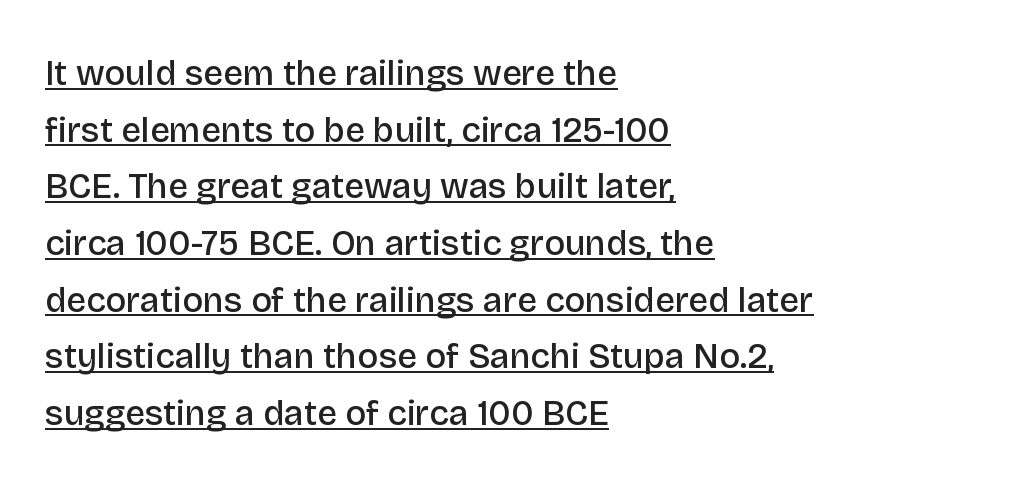
Q: Is the text bold? A: Semi-bold.
Q: Is the text italic (slanted)? A: No, it is upright.
Q: Is the typeface a serif or a sans-serif typeface? A: Sans-serif.
Q: Is the text underlined? A: Yes.
Q: How is the paragraph aligned? A: Left-aligned.
Q: Is the spacing between letters normal or unusually wide? A: Normal.
Q: Is the spacing between lines tight, normal or loose? A: Normal.
Q: Width (condensed, normal, or wide)? A: Normal.
Q: Stroke contrast? A: Low.
Q: x-height? A: Large.
Q: Monospaced? A: No.
